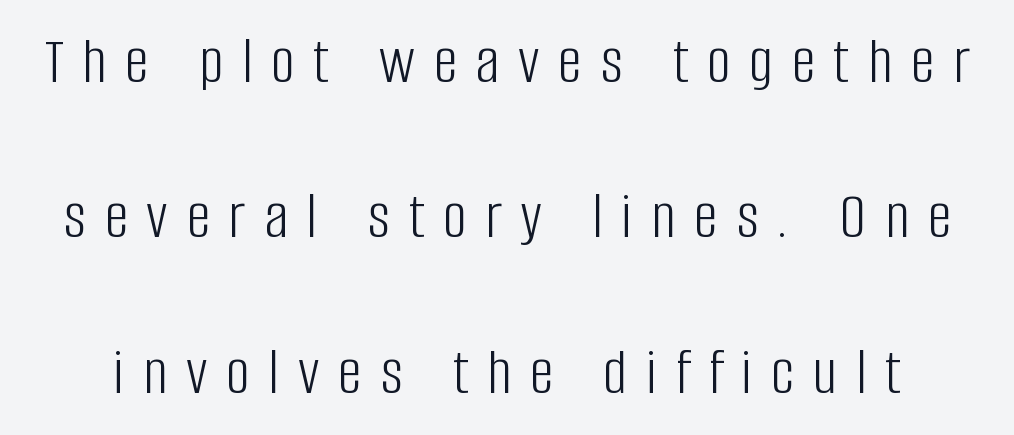
{"serif": "no", "italic": "no", "bold": "no", "weight": "light", "width": "condensed", "stroke_contrast": "low", "x_height": "large", "monospaced": "no", "underline": "no", "line_spacing": "loose", "line_spacing_ratio": 2.32, "letter_spacing": "wide", "letter_spacing_em": 0.28, "glyph_px": 67}
